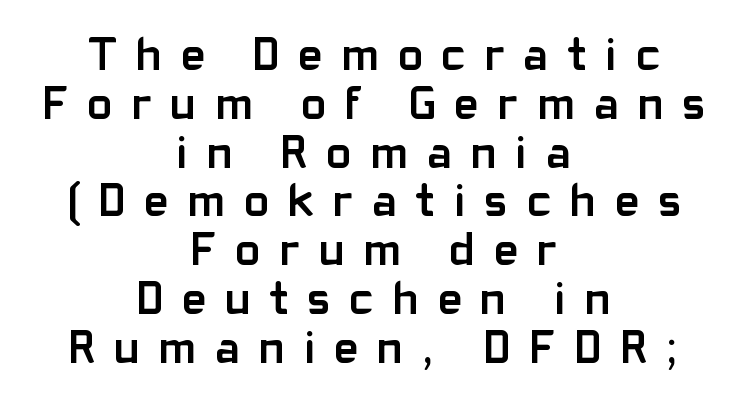
Q: Is the text bold? A: Yes.
Q: Is the text italic (slanted)? A: No, it is upright.
Q: Is the typeface a serif or a sans-serif typeface? A: Sans-serif.
Q: Is the text underlined? A: No.
Q: How is the paragraph aligned? A: Centered.
Q: Is the spacing between letters normal or unusually wide? A: Unusually wide.
Q: Is the spacing between lines tight, normal or loose? A: Tight.
Q: Width (condensed, normal, or wide)? A: Normal.
Q: Stroke contrast? A: Low.
Q: x-height? A: Medium.
Q: Monospaced? A: No.
